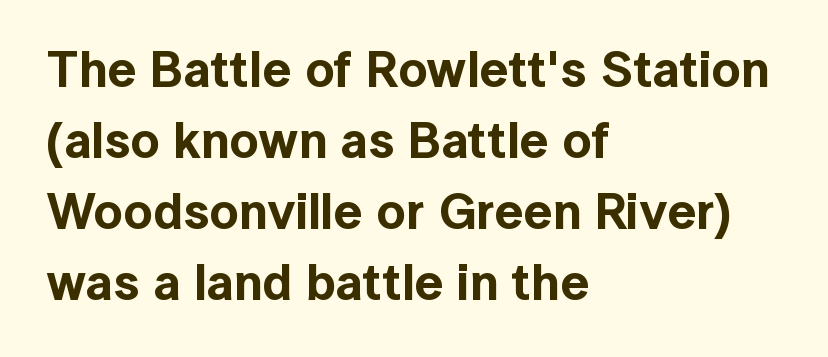
Q: Is the text italic (slanted)? A: No, it is upright.
Q: Is the typeface a serif or a sans-serif typeface? A: Sans-serif.
Q: Is the text underlined? A: No.
Q: How is the paragraph aligned? A: Left-aligned.
Q: Is the spacing between letters normal or unusually wide? A: Normal.
Q: Is the spacing between lines tight, normal or loose? A: Normal.
Q: Width (condensed, normal, or wide)? A: Normal.
Q: x-height? A: Medium.
Q: Monospaced? A: No.
